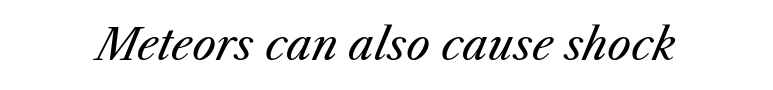
The image shows 42 px regular-weight type, italic (leaning right); set normal letter spacing, not underlined; medium stroke contrast and a medium x-height.
